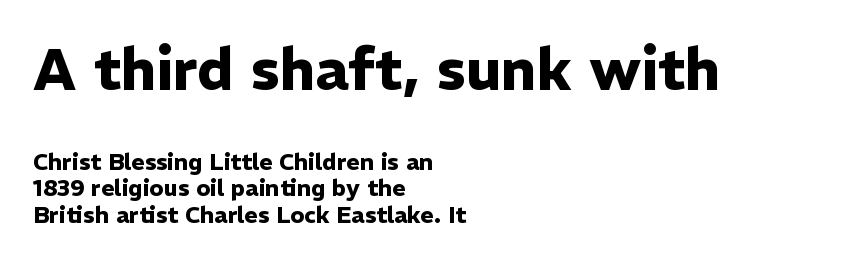
How heavy is the stroke? Heavy — this is a bold. Type without underlining. Observe the ordinary spacing: letters are neighbours, not strangers. The rendering uses natural spacing where letterforms have individual widths. Block one is the big one; block two sits smaller underneath. Grotesque or geometric, the face here clearly has no serifs.
